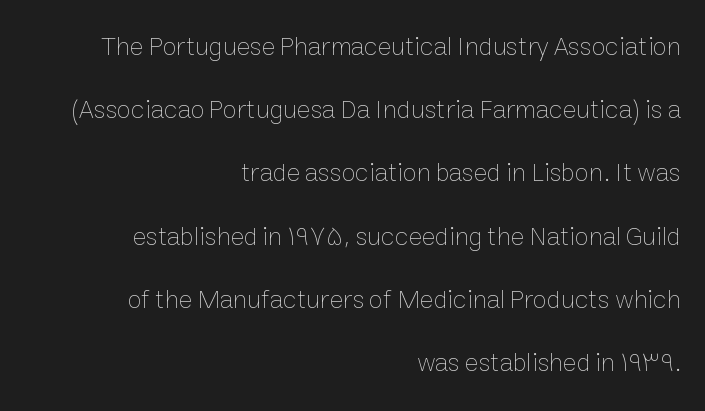
What's the leading like? Stretched, with rows far apart. Nothing unusual about the tracking: characters are spaced as the font intends. Line ends are locked; line starts wander. A quiet, ordinary-to-light weight characterises the typeface. It's the straight-up-and-down kind of type. The glyphs are unaccompanied by any horizontal stroke below them.
